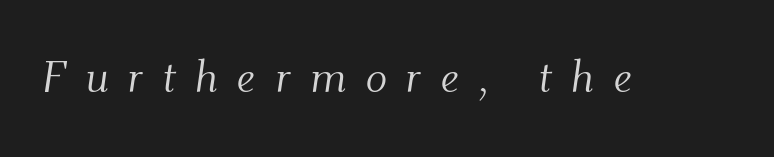
Weight: regular or lighter. This is oblique type, the kind used for emphasis or titles. In terms of letterspacing, this is a distinctly airy, spread setting. Decoration check: the copy has no underline. Each letter's strokes conclude with small projecting serifs. The rendering uses natural spacing where letterforms have individual widths.
